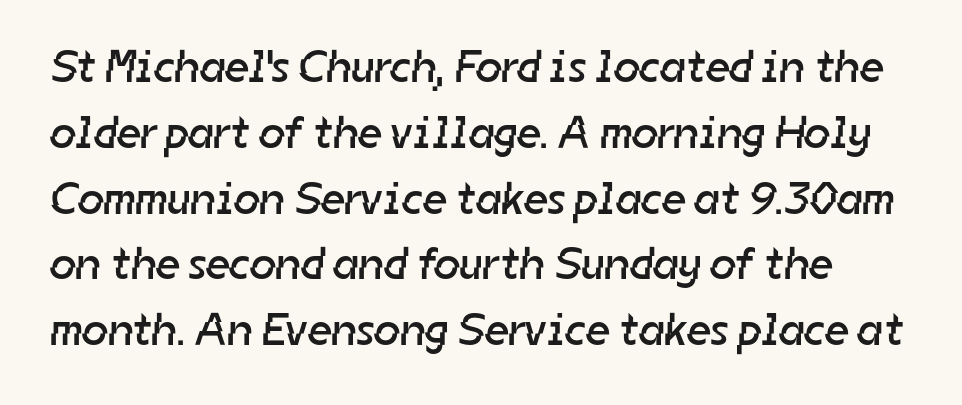
{"serif": "no", "bold": "no", "weight": "regular", "width": "normal", "stroke_contrast": "low", "x_height": "medium", "monospaced": "no", "underline": "no", "line_spacing": "normal", "line_spacing_ratio": 1.43, "letter_spacing": "normal", "letter_spacing_em": 0.0, "glyph_px": 46}
